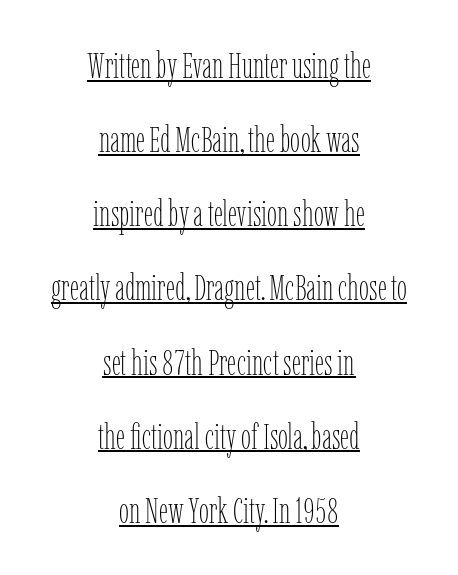
The face used here is proportionally spaced, like ordinary book or web type. Summary of weight: not heavy and not bold. Posture: straight, roman, zero tilt. Students, observe: this is what heavily led, spacious text looks like. Underlined type.
